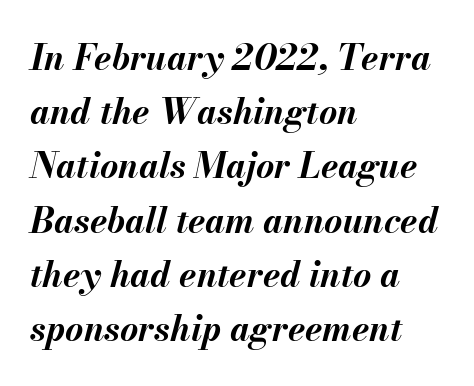
The image shows 35 px bold type, italic (leaning right); set left-aligned, normal line spacing (1.55x), normal letter spacing, not underlined; medium stroke contrast and a small x-height.
